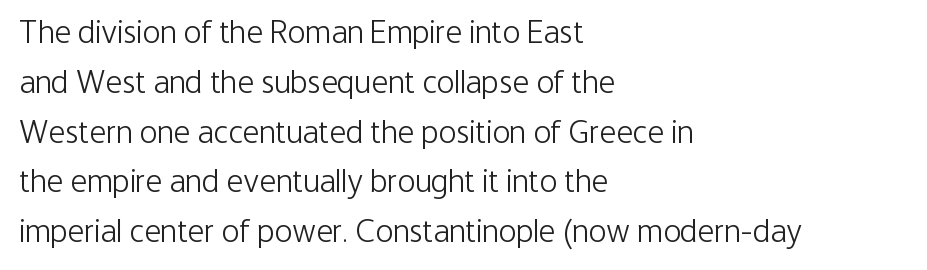
{"serif": "no", "italic": "no", "bold": "no", "weight": "light", "width": "condensed", "stroke_contrast": "low", "x_height": "medium", "monospaced": "no", "underline": "no", "align": "left", "line_spacing": "normal", "line_spacing_ratio": 1.51, "letter_spacing": "normal", "letter_spacing_em": 0.0, "glyph_px": 33}
